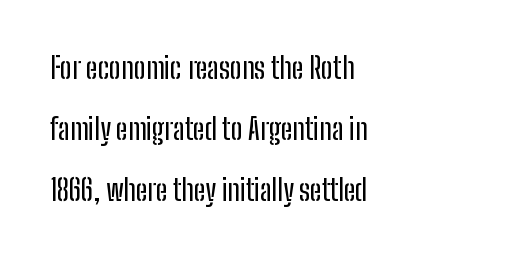
The image shows 29 px condensed sans-serif type, upright; set left-aligned, loose line spacing (2.1x), normal letter spacing, not underlined; low stroke contrast and a medium x-height.
